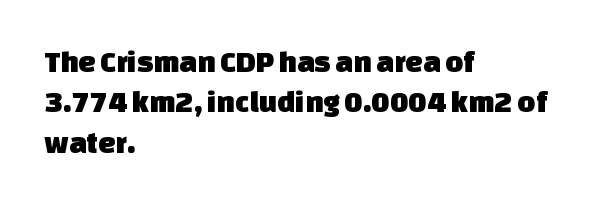
{"serif": "no", "width": "normal", "stroke_contrast": "low", "x_height": "large", "monospaced": "no", "underline": "no", "align": "left", "line_spacing": "normal", "line_spacing_ratio": 1.3, "letter_spacing": "normal", "letter_spacing_em": 0.0, "glyph_px": 31}
